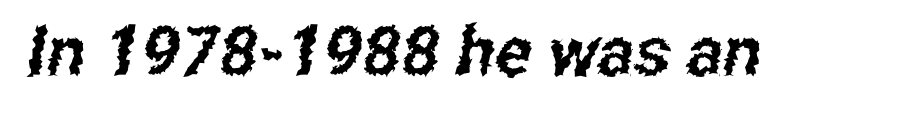
Caption: standard tracking, unaltered. This rendering employs a face without finishing strokes, i.e., a sans-serif. Beneath every word, the page is bare. Think of a printed novel: that variable character pitch is what you see here.
